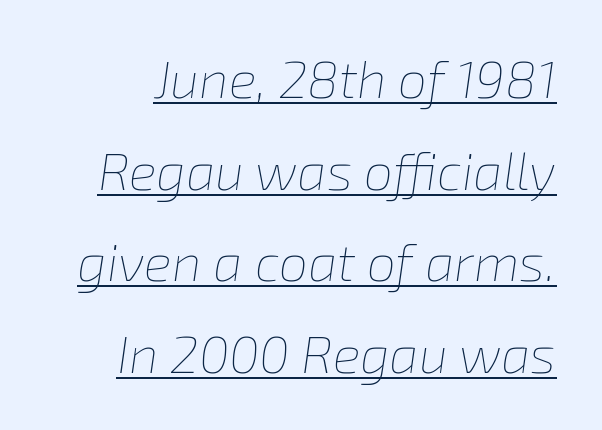
The image shows 52 px thin type, italic (leaning right); set line spacing 1.76x, normal letter spacing, underlined; low stroke contrast and a medium x-height.
